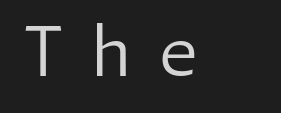
Q: Is the text bold? A: No.
Q: Is the text italic (slanted)? A: No, it is upright.
Q: Is the typeface a serif or a sans-serif typeface? A: Sans-serif.
Q: Is the text underlined? A: No.
Q: Is the spacing between letters normal or unusually wide? A: Unusually wide.
Q: Width (condensed, normal, or wide)? A: Normal.
Q: Stroke contrast? A: Low.
Q: x-height? A: Medium.
